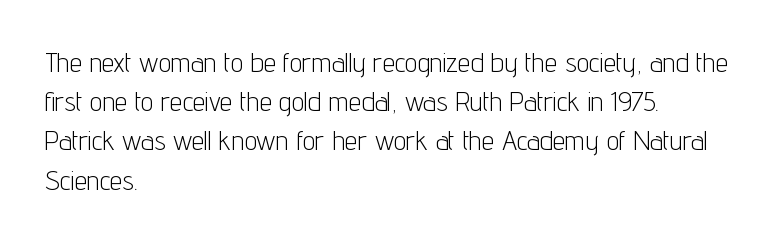
Q: Is the text bold? A: No.
Q: Is the text italic (slanted)? A: No, it is upright.
Q: Is the typeface a serif or a sans-serif typeface? A: Sans-serif.
Q: Is the text underlined? A: No.
Q: How is the paragraph aligned? A: Left-aligned.
Q: Is the spacing between letters normal or unusually wide? A: Normal.
Q: Is the spacing between lines tight, normal or loose? A: Normal.
Q: Width (condensed, normal, or wide)? A: Condensed.
Q: Stroke contrast? A: Low.
Q: x-height? A: Medium.
Q: Monospaced? A: No.
